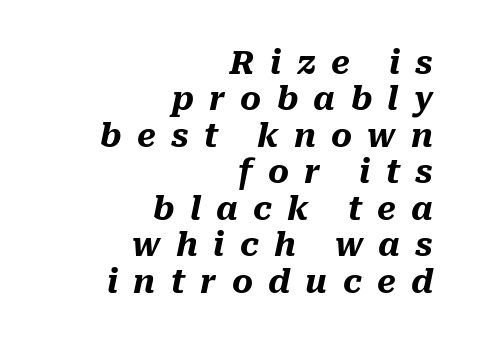
Q: Is the text bold? A: Yes.
Q: Is the text italic (slanted)? A: Yes, it leans right by about 10 degrees.
Q: Is the text underlined? A: No.
Q: How is the paragraph aligned? A: Right-aligned.
Q: Is the spacing between letters normal or unusually wide? A: Unusually wide.
Q: Is the spacing between lines tight, normal or loose? A: Tight.
Q: Width (condensed, normal, or wide)? A: Normal.
Q: Stroke contrast? A: Medium.
Q: x-height? A: Medium.
Q: Monospaced? A: No.
